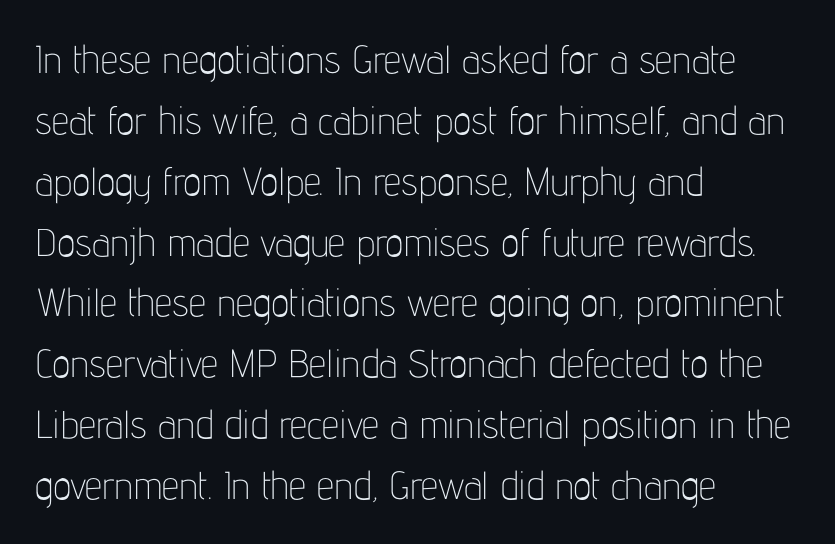
{"serif": "no", "italic": "no", "bold": "no", "weight": "thin", "width": "condensed", "stroke_contrast": "low", "x_height": "medium", "monospaced": "no", "underline": "no", "align": "left", "line_spacing": "normal", "line_spacing_ratio": 1.56, "letter_spacing": "normal", "letter_spacing_em": 0.0, "glyph_px": 39}
